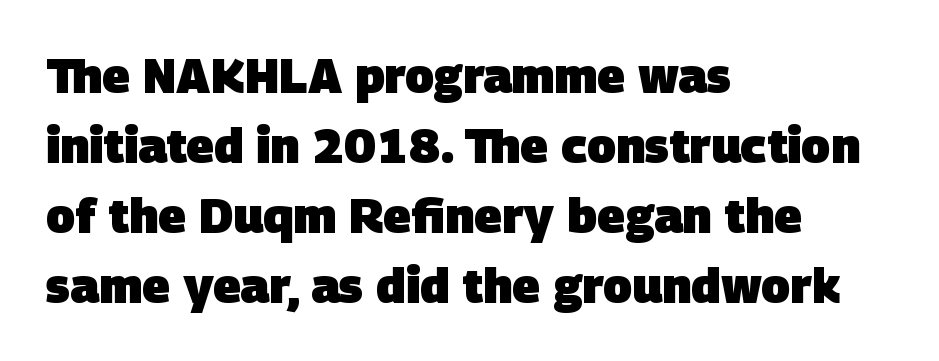
Layout note: lines flush left. The letterforms sit shoulder to shoulder at normal distance. Observe the absence of serifs on each vertical stroke in this sample. Summary of vertical rhythm: regular, with standard interline spacing. The face used here is proportionally spaced, like ordinary book or web type.
